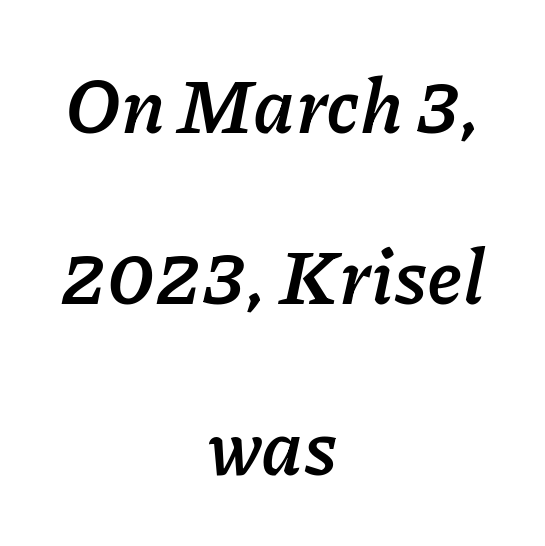
{"italic": "yes", "lean": "right", "slant_degrees": 11, "bold": "yes", "weight": "semibold", "width": "normal", "stroke_contrast": "low", "x_height": "medium", "monospaced": "no", "underline": "no", "align": "center", "line_spacing": "loose", "line_spacing_ratio": 2.22, "letter_spacing": "normal", "letter_spacing_em": 0.0, "glyph_px": 77}
